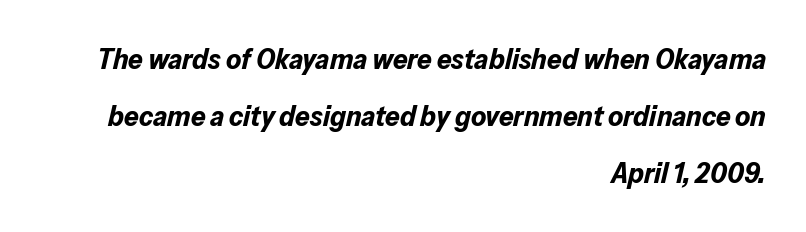
Chunky letters — that's bold for sure. The lines in this sample share a right terminus and differ only in where they begin. The letters are slanted; this is an italic face. Do the characters align in a grid? No, the font is proportional. The space between consecutive lines is lavish. You could call the tracking neutral — neither tight nor loose.
